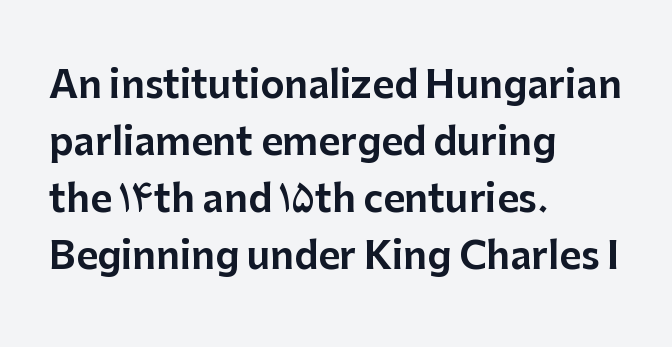
Are there feet on the stems? There aren't — it's a sans. The letters advance in unequal steps, a hallmark of proportional type. The horizontal fit of the characters is conventional and even. A normal amount of white space separates one row of letters from the next. Just letters on the line, the space beneath them empty.
